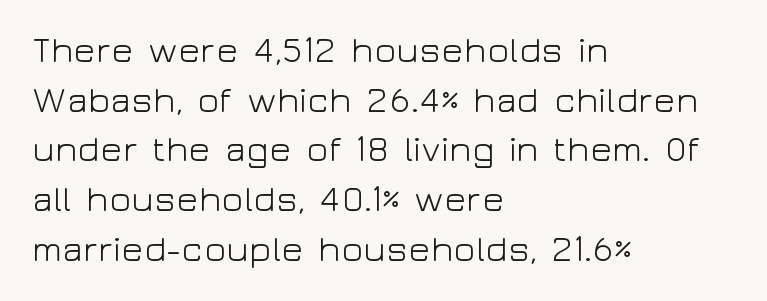
Q: Is the text bold? A: No.
Q: Is the text italic (slanted)? A: No, it is upright.
Q: Is the typeface a serif or a sans-serif typeface? A: Sans-serif.
Q: Is the text underlined? A: No.
Q: How is the paragraph aligned? A: Left-aligned.
Q: Is the spacing between letters normal or unusually wide? A: Normal.
Q: Is the spacing between lines tight, normal or loose? A: Normal.
Q: Width (condensed, normal, or wide)? A: Wide.
Q: Stroke contrast? A: Low.
Q: x-height? A: Medium.
Q: Monospaced? A: No.
